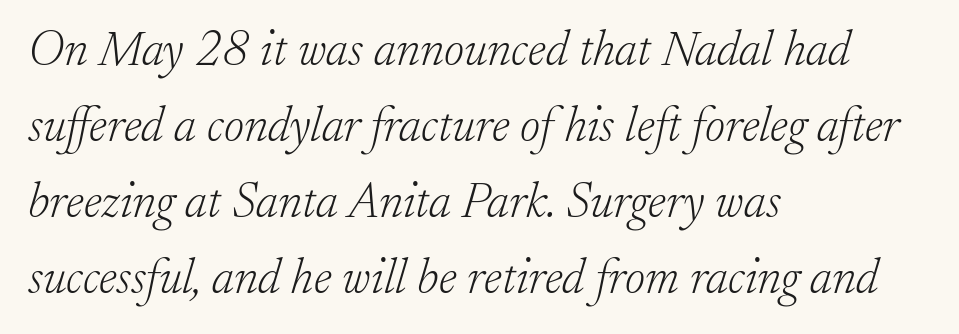
Q: Is the text bold? A: No.
Q: Is the text italic (slanted)? A: Yes, it leans right by about 17 degrees.
Q: Is the typeface a serif or a sans-serif typeface? A: Serif.
Q: Is the text underlined? A: No.
Q: How is the paragraph aligned? A: Left-aligned.
Q: Is the spacing between letters normal or unusually wide? A: Normal.
Q: Is the spacing between lines tight, normal or loose? A: Normal.
Q: Width (condensed, normal, or wide)? A: Normal.
Q: Stroke contrast? A: Low.
Q: x-height? A: Small.
Q: Monospaced? A: No.
